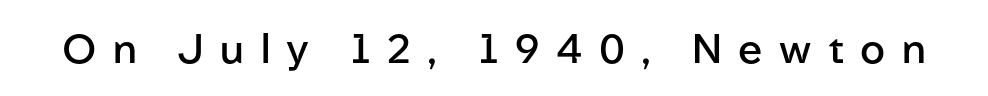
Tracking value appears strongly positive — letters spread wide. Type without underlining. Are there feet on the stems? There aren't — it's a sans. Proportional: the letters do not fall into vertical columns. Unlike italic type, these characters show no tilt at all.
